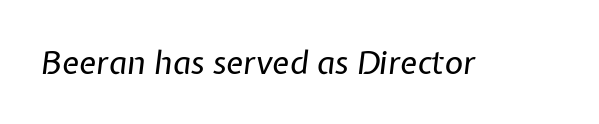
The image shows 32 px regular-weight type, italic (leaning right); set normal letter spacing, not underlined; low stroke contrast and a medium x-height.
